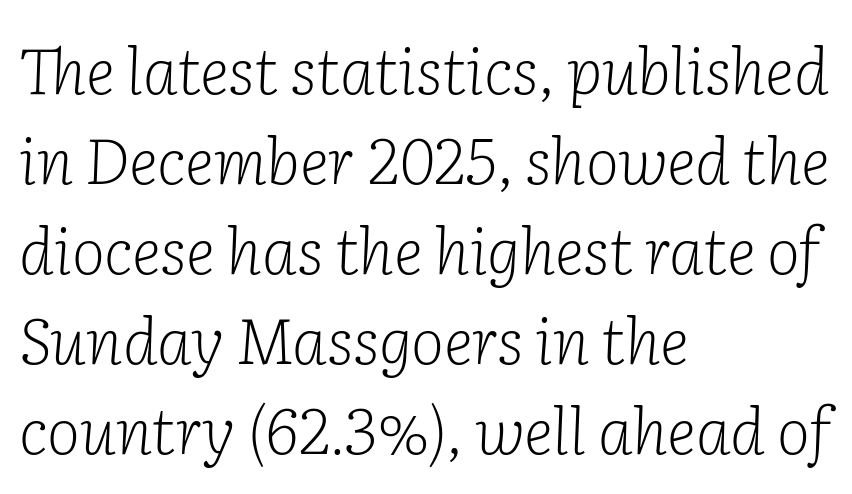
The image shows 63 px light serif type, italic (leaning right); set left-aligned, normal line spacing (1.43x), normal letter spacing, not underlined; low stroke contrast and a medium x-height.
